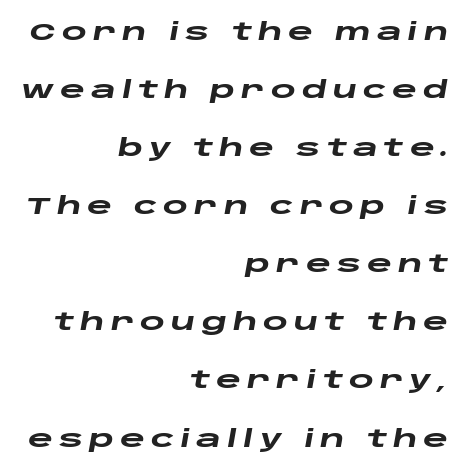
Slanted lettering throughout. The gaps between neighbouring characters are conspicuously large. Quick note: underline off. Loosely led — the rows are spread out. This is heavy type, rendered in bold.
